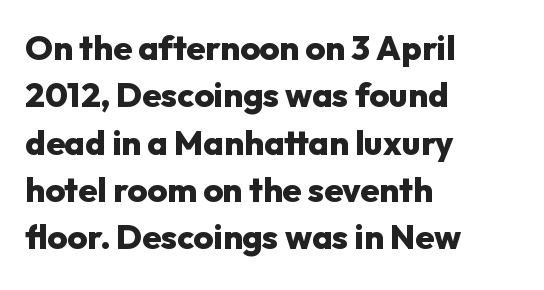
{"serif": "no", "italic": "no", "bold": "yes", "weight": "heavy", "width": "normal", "stroke_contrast": "low", "x_height": "medium", "monospaced": "no", "underline": "no", "align": "left", "line_spacing": "normal", "line_spacing_ratio": 1.39, "letter_spacing": "normal", "letter_spacing_em": 0.0, "glyph_px": 34}
